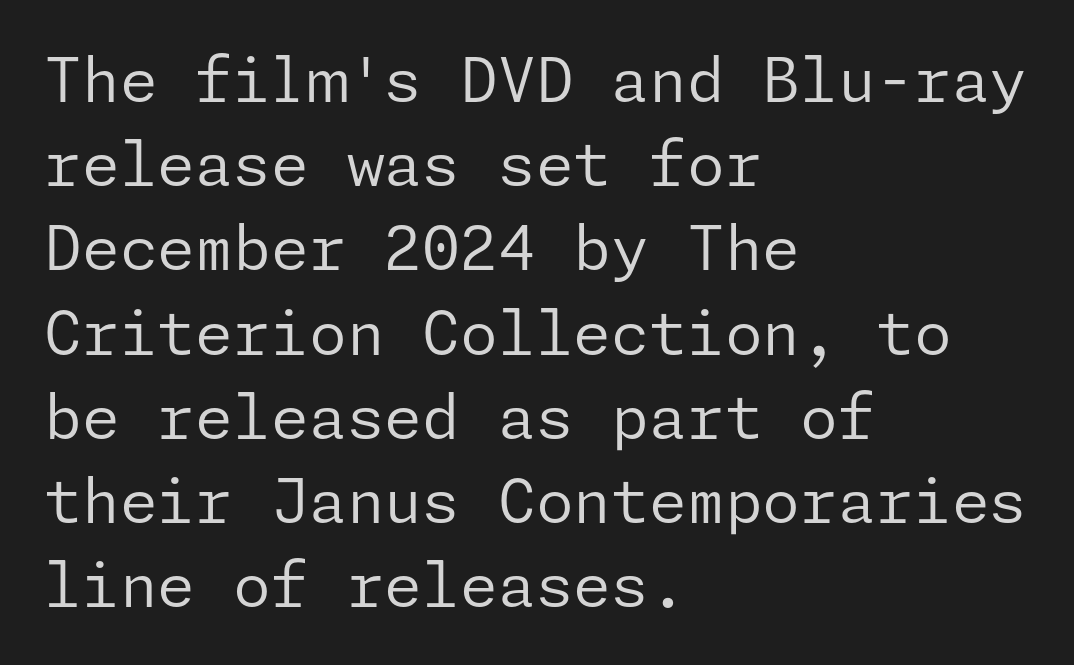
Leading: standard. The characters are drawn with everyday or finer stroke widths. Unmarked baselines from the first word to the last. What stands out about the letter spacing? Nothing — it is the standard amount.
